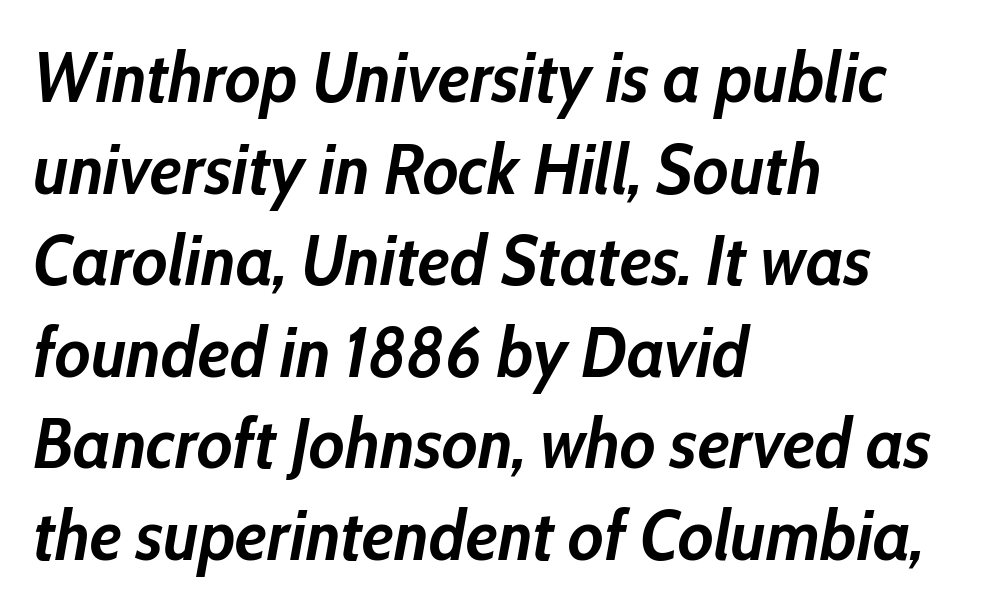
The image shows 71 px semibold, condensed type, italic (leaning right); set left-aligned, normal line spacing (1.29x), normal letter spacing, not underlined; low stroke contrast and a medium x-height.
